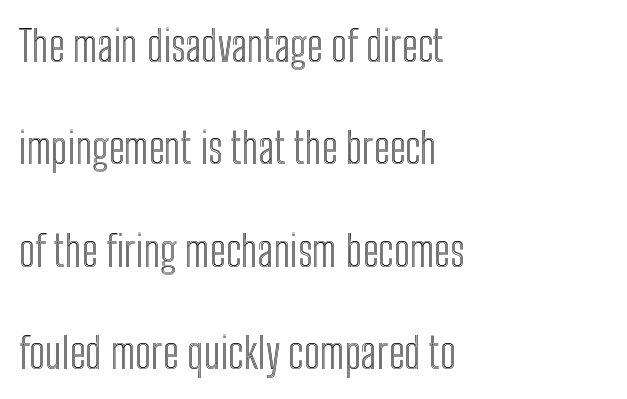
{"italic": "no", "width": "condensed", "x_height": "medium", "monospaced": "no", "underline": "no", "align": "left", "line_spacing": "loose", "line_spacing_ratio": 2.38, "letter_spacing": "normal", "letter_spacing_em": 0.0, "glyph_px": 43}
